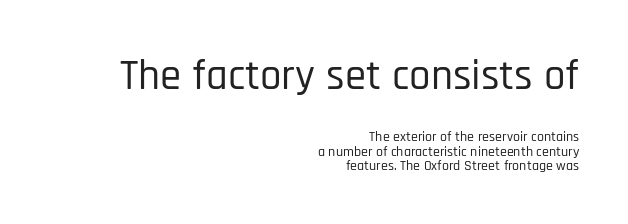
{"serif": "no", "italic": "no", "width": "condensed", "stroke_contrast": "low", "x_height": "large", "monospaced": "no", "underline": "no", "align": "right", "line_spacing": "tight", "line_spacing_ratio": 1.02, "letter_spacing": "normal", "letter_spacing_em": 0.0, "larger_block": "first", "size_ratio": 3.07, "glyph_px": 43}
